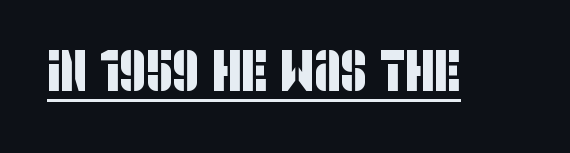
Q: Is the typeface a serif or a sans-serif typeface? A: Sans-serif.
Q: Is the text underlined? A: Yes.
Q: Is the spacing between letters normal or unusually wide? A: Normal.
Q: Width (condensed, normal, or wide)? A: Condensed.
Q: Stroke contrast? A: Low.
Q: x-height? A: Large.
Q: Monospaced? A: No.
